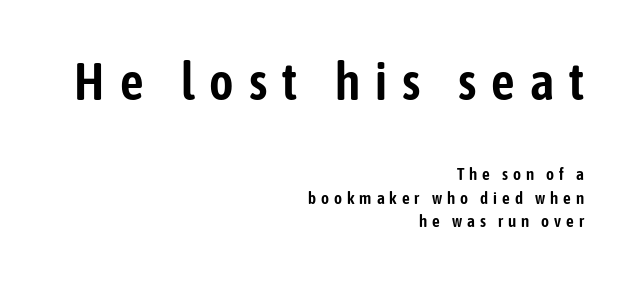
{"serif": "no", "italic": "no", "width": "condensed", "stroke_contrast": "low", "x_height": "medium", "monospaced": "no", "underline": "no", "align": "right", "line_spacing": "normal", "line_spacing_ratio": 1.38, "letter_spacing": "wide", "letter_spacing_em": 0.29, "larger_block": "first", "size_ratio": 3.06, "glyph_px": 52}
